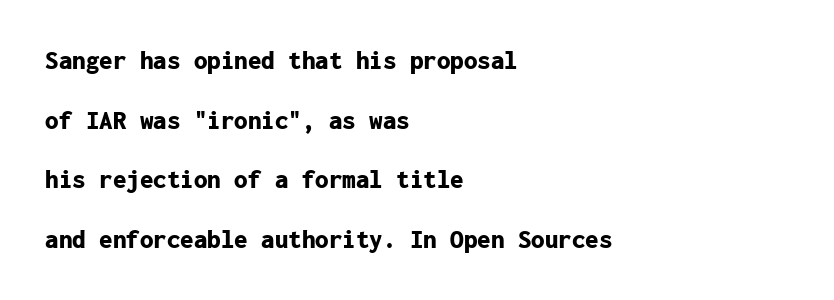
{"italic": "no", "bold": "yes", "underline": "no", "align": "left", "line_spacing": "loose", "line_spacing_ratio": 2.21, "letter_spacing": "normal", "letter_spacing_em": 0.0, "glyph_px": 27}
